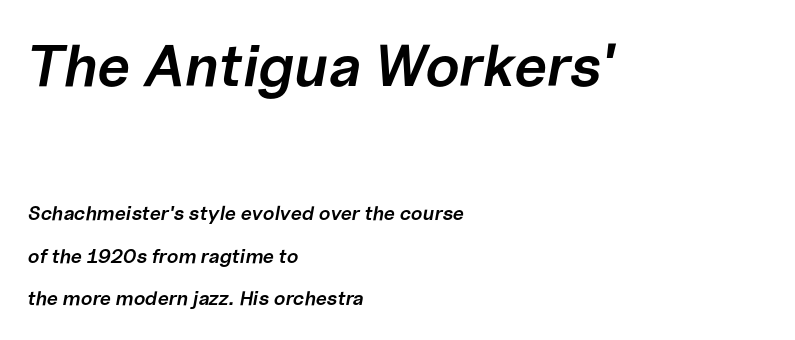
{"italic": "yes", "lean": "right", "slant_degrees": 10, "bold": "semi", "weight": "semibold", "width": "normal", "stroke_contrast": "low", "x_height": "medium", "monospaced": "no", "underline": "no", "align": "left", "line_spacing": "loose", "line_spacing_ratio": 2.12, "letter_spacing": "normal", "letter_spacing_em": 0.0, "larger_block": "first", "size_ratio": 2.95, "glyph_px": 59}
